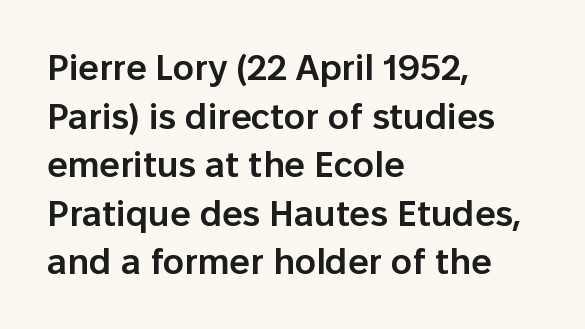
{"serif": "no", "italic": "no", "bold": "semi", "weight": "semibold", "width": "normal", "stroke_contrast": "low", "x_height": "medium", "monospaced": "no", "underline": "no", "align": "left", "line_spacing": "normal", "line_spacing_ratio": 1.35, "letter_spacing": "normal", "letter_spacing_em": 0.0, "glyph_px": 36}
